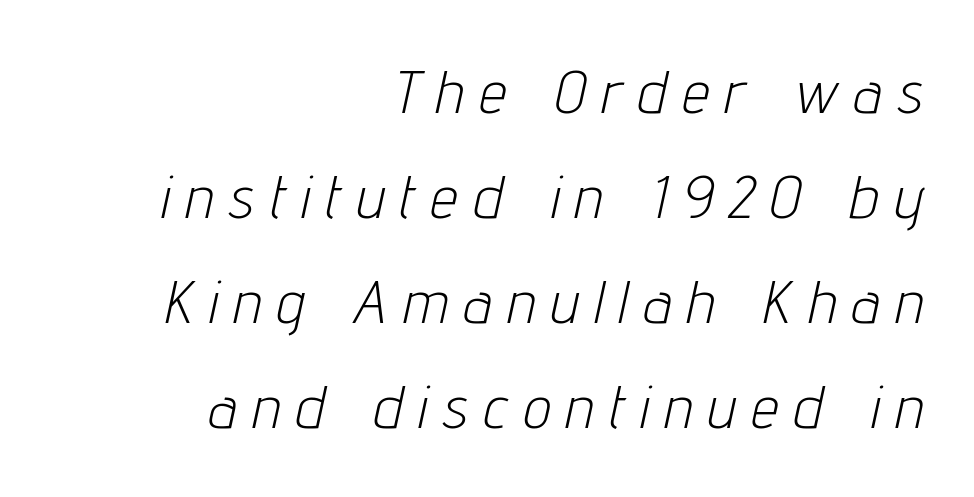
{"italic": "yes", "lean": "right", "slant_degrees": 12, "bold": "no", "weight": "light", "width": "condensed", "stroke_contrast": "low", "x_height": "medium", "monospaced": "no", "underline": "no", "align": "right", "line_spacing_ratio": 1.72, "letter_spacing": "wide", "letter_spacing_em": 0.27, "glyph_px": 61}
